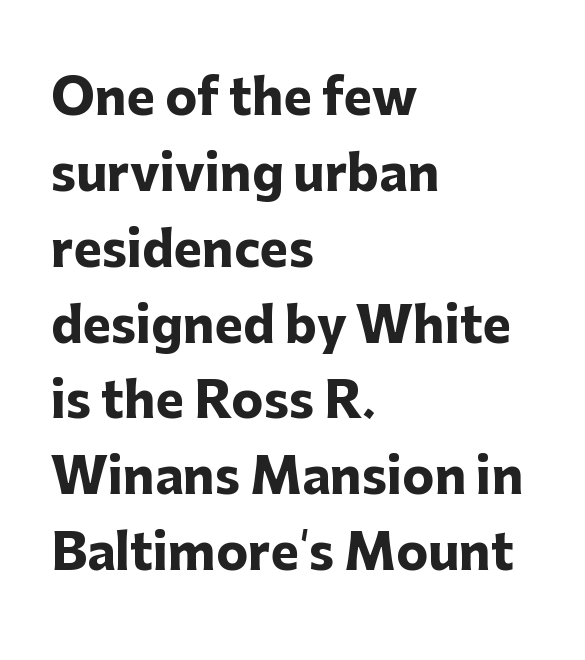
Q: Is the text bold? A: Yes.
Q: Is the text italic (slanted)? A: No, it is upright.
Q: Is the typeface a serif or a sans-serif typeface? A: Sans-serif.
Q: Is the text underlined? A: No.
Q: How is the paragraph aligned? A: Left-aligned.
Q: Is the spacing between letters normal or unusually wide? A: Normal.
Q: Is the spacing between lines tight, normal or loose? A: Normal.
Q: Width (condensed, normal, or wide)? A: Normal.
Q: Stroke contrast? A: Low.
Q: x-height? A: Medium.
Q: Monospaced? A: No.
